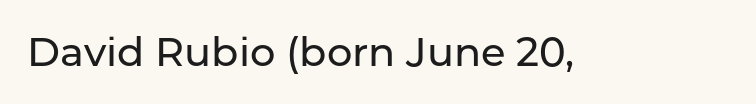
The image shows 40 px sans-serif type, upright; set normal letter spacing, not underlined; low stroke contrast and a medium x-height.
